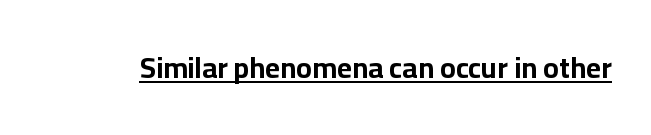
A roman cut, with each character standing at attention. Look at the tracking — it's just the regular setting, nothing added. Note the varied advance widths — an 'i' is clearly narrower than an 'm'. The characters look thick and weighty, a clear bold.
